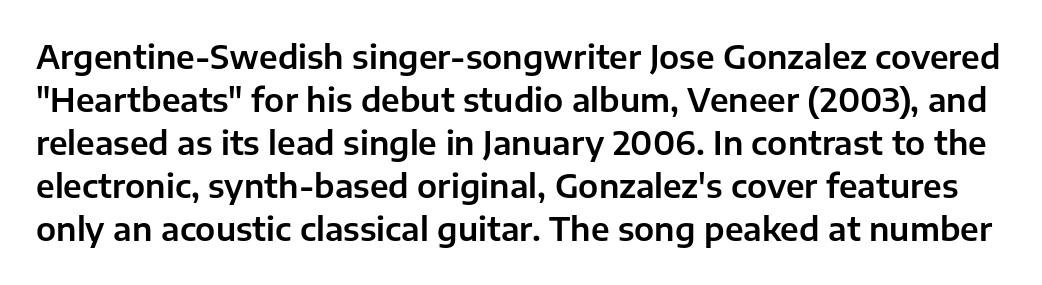
Q: Is the text italic (slanted)? A: No, it is upright.
Q: Is the typeface a serif or a sans-serif typeface? A: Sans-serif.
Q: Is the text underlined? A: No.
Q: Is the spacing between letters normal or unusually wide? A: Normal.
Q: Is the spacing between lines tight, normal or loose? A: Normal.
Q: Width (condensed, normal, or wide)? A: Normal.
Q: Stroke contrast? A: Low.
Q: x-height? A: Medium.
Q: Monospaced? A: No.
